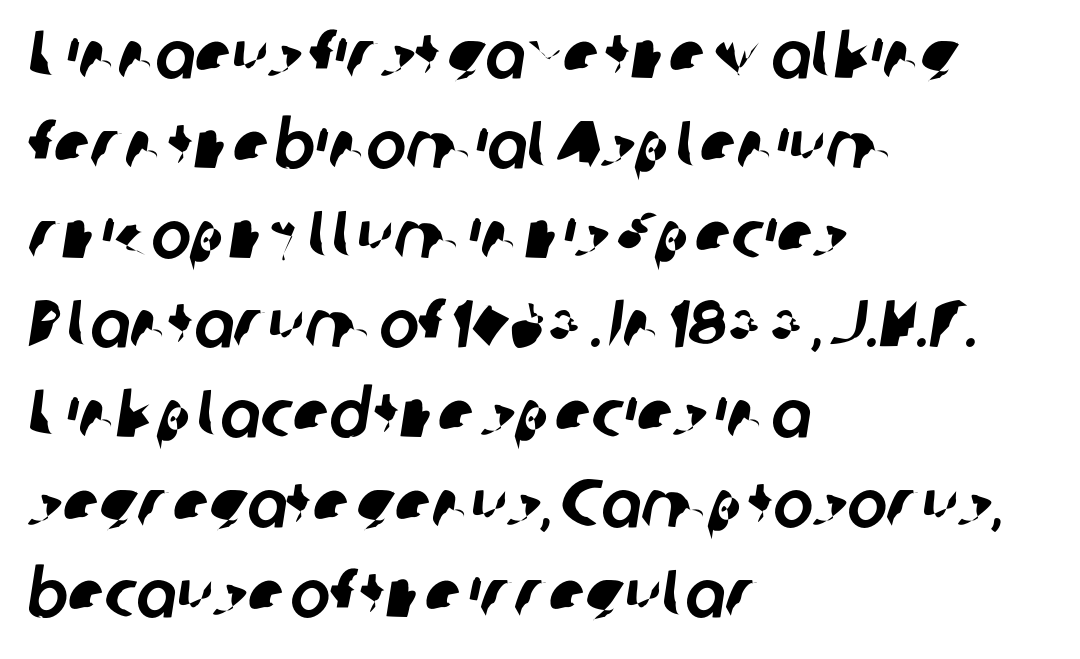
Q: Is the typeface a serif or a sans-serif typeface? A: Sans-serif.
Q: Is the text underlined? A: No.
Q: How is the paragraph aligned? A: Left-aligned.
Q: Is the spacing between letters normal or unusually wide? A: Normal.
Q: Is the spacing between lines tight, normal or loose? A: Normal.
Q: Width (condensed, normal, or wide)? A: Normal.
Q: Stroke contrast? A: Low.
Q: x-height? A: Medium.
Q: Monospaced? A: No.
